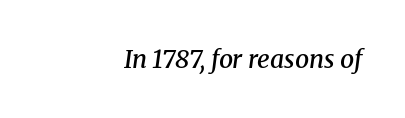
The image shows 25 px text type, italic (leaning right); set right-aligned, normal letter spacing, not underlined.
